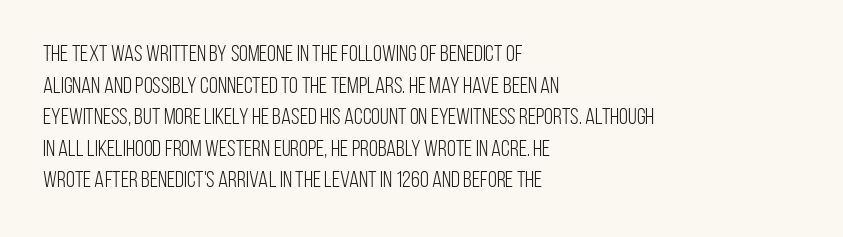
Q: Is the text bold? A: No.
Q: Is the text italic (slanted)? A: No, it is upright.
Q: Is the text underlined? A: No.
Q: How is the paragraph aligned? A: Left-aligned.
Q: Is the spacing between letters normal or unusually wide? A: Normal.
Q: Is the spacing between lines tight, normal or loose? A: Normal.
